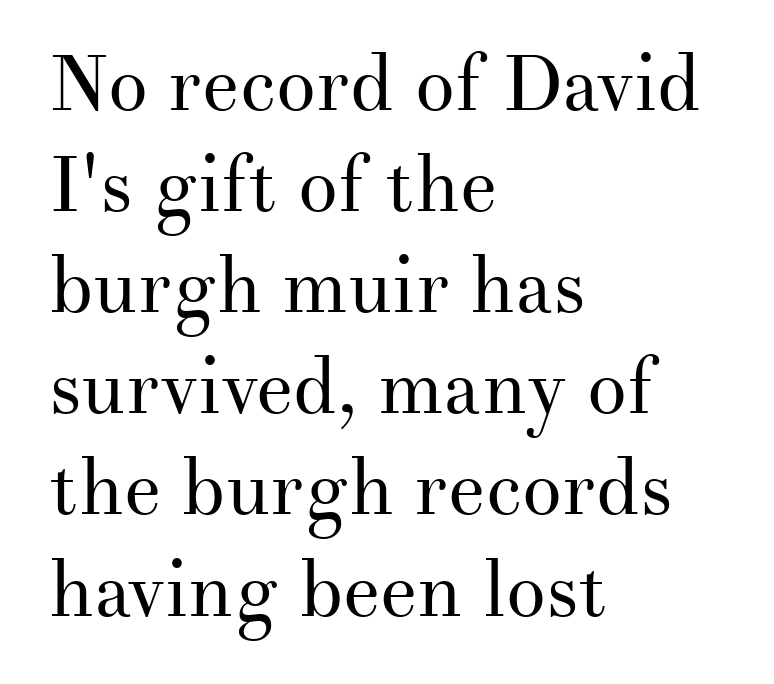
The image shows 79 px regular-weight serif type, upright; set left-aligned, normal line spacing (1.28x), normal letter spacing, not underlined; medium stroke contrast and a small x-height.
